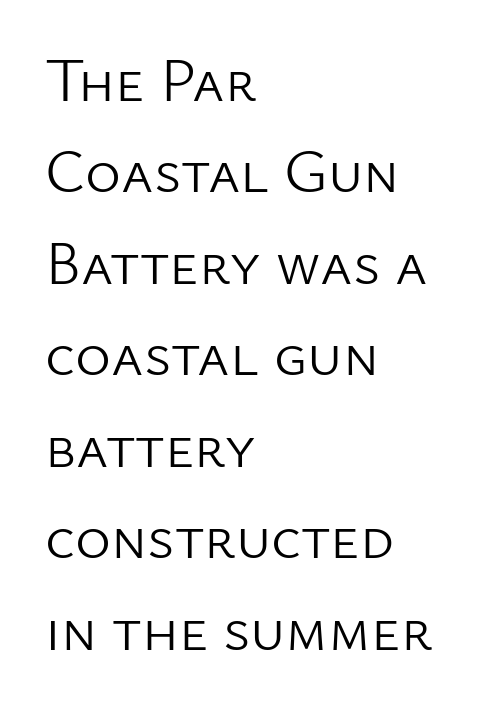
These lines sit exactly where default settings would place them. Notice how the passage keeps a crisp vertical edge on the left only. Does the lettering tilt? It doesn't — this is upright. This sample uses a sans-serif face.
